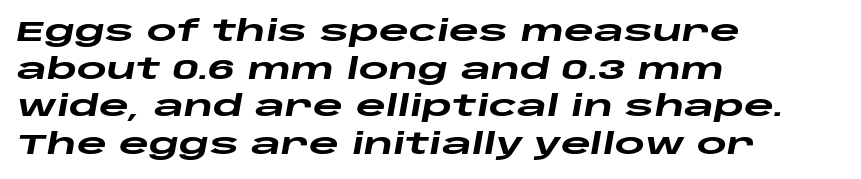
These lines stack with their left ends in a neat column. Evenly set lines give the paragraph a standard silhouette. Words appear dense and cohesive because spacing is normal. Only glyphs here, with clear space below each row. As a designer I'd log this as weight 700, bold.
